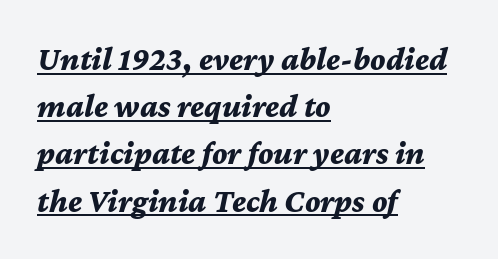
Q: Is the text bold? A: Yes.
Q: Is the text italic (slanted)? A: Yes, it leans right by about 12 degrees.
Q: Is the text underlined? A: Yes.
Q: How is the paragraph aligned? A: Left-aligned.
Q: Is the spacing between letters normal or unusually wide? A: Normal.
Q: Is the spacing between lines tight, normal or loose? A: Normal.
Q: Width (condensed, normal, or wide)? A: Normal.
Q: Stroke contrast? A: Medium.
Q: x-height? A: Medium.
Q: Monospaced? A: No.
